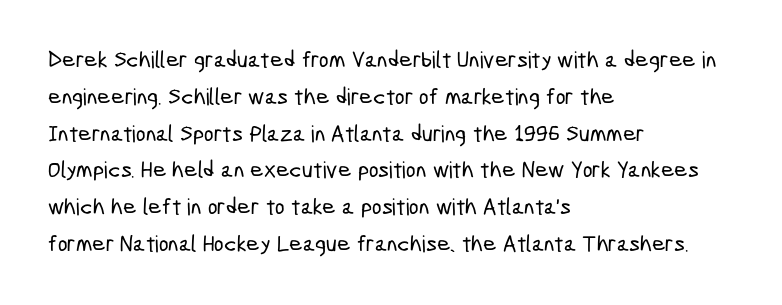
Q: Is the text underlined? A: No.
Q: How is the paragraph aligned? A: Left-aligned.
Q: Is the spacing between letters normal or unusually wide? A: Normal.
Q: Is the spacing between lines tight, normal or loose? A: Normal.
